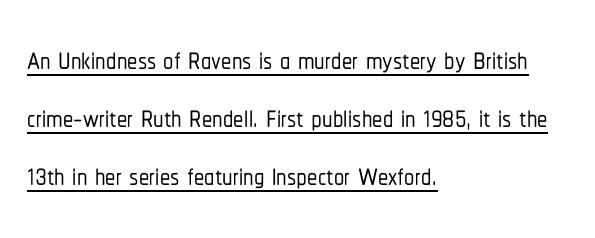
The image shows 41 px condensed sans-serif type, upright; set left-aligned, normal line spacing (1.42x), normal letter spacing, underlined; low stroke contrast and a medium x-height.
